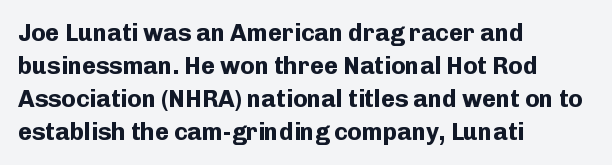
{"italic": "no", "bold": "yes", "underline": "no", "align": "left", "line_spacing": "normal", "line_spacing_ratio": 1.38, "letter_spacing": "normal", "letter_spacing_em": 0.0, "glyph_px": 24}
